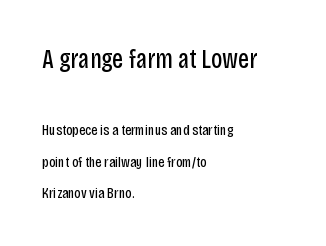
Q: Is the text bold? A: No.
Q: Is the text italic (slanted)? A: No, it is upright.
Q: Is the text underlined? A: No.
Q: How is the paragraph aligned? A: Left-aligned.
Q: Is the spacing between letters normal or unusually wide? A: Normal.
Q: Is the spacing between lines tight, normal or loose? A: Loose.
Q: Which block of text is set in a larger size, the first (top) or the second (bottom)? A: The first (top) one.
